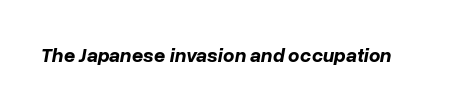
The image shows 20 px bold type, italic (leaning right); set normal letter spacing, not underlined.
